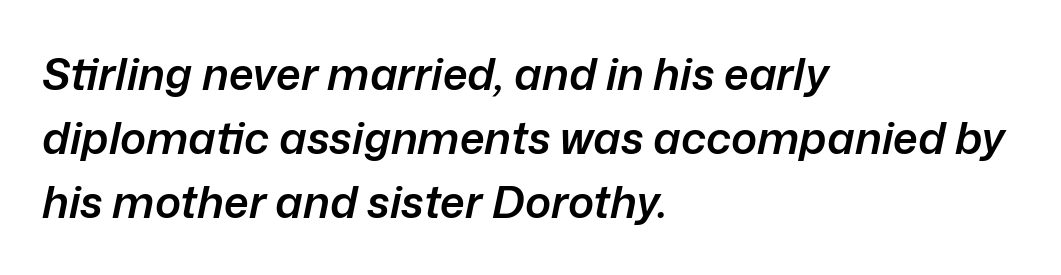
{"italic": "yes", "lean": "right", "slant_degrees": 12, "bold": "semi", "weight": "semibold", "width": "normal", "stroke_contrast": "low", "x_height": "medium", "monospaced": "no", "underline": "no", "align": "left", "line_spacing": "normal", "line_spacing_ratio": 1.45, "letter_spacing": "normal", "letter_spacing_em": 0.0, "glyph_px": 44}
